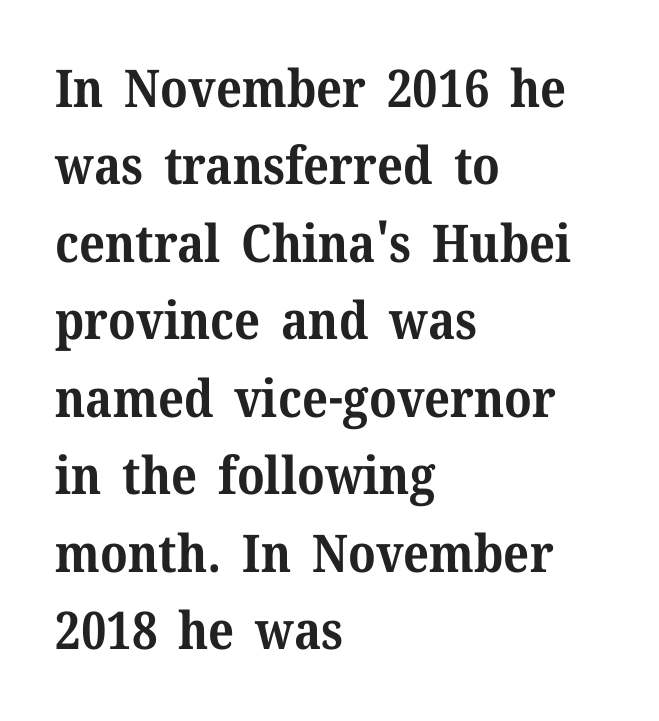
The image shows 52 px bold serif type, upright; set left-aligned, normal line spacing (1.49x), normal letter spacing, not underlined; medium stroke contrast and a medium x-height.
